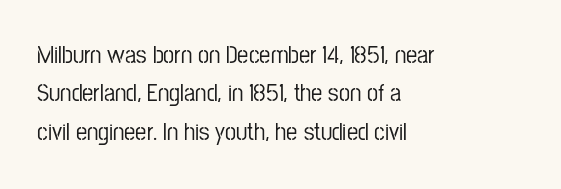
{"italic": "no", "underline": "no", "align": "left", "line_spacing": "normal", "line_spacing_ratio": 1.54, "letter_spacing": "normal", "letter_spacing_em": 0.0, "glyph_px": 25}
